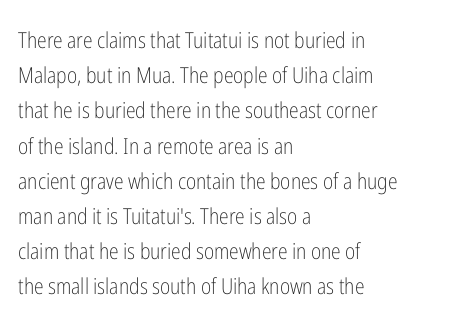
Q: Is the text bold? A: No.
Q: Is the text italic (slanted)? A: No, it is upright.
Q: Is the text underlined? A: No.
Q: How is the paragraph aligned? A: Left-aligned.
Q: Is the spacing between letters normal or unusually wide? A: Normal.
Q: Is the spacing between lines tight, normal or loose? A: Normal.
